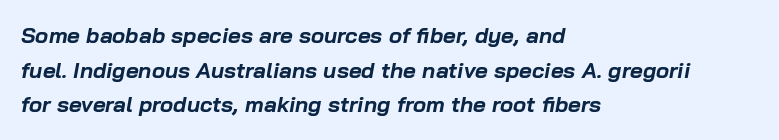
The image shows 22 px bold type, italic (leaning right); set left-aligned, normal line spacing (1.57x), normal letter spacing, not underlined.
